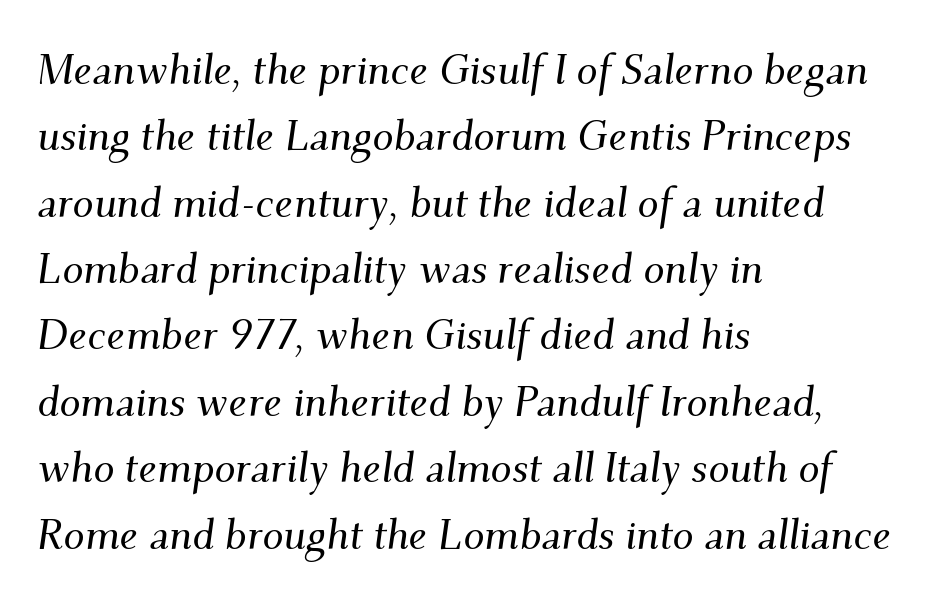
The image shows 42 px serif type, italic (leaning right); set left-aligned, normal line spacing (1.58x), normal letter spacing, not underlined; medium stroke contrast and a small x-height.
